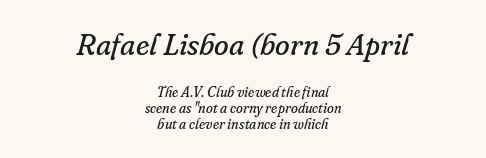
The image shows 30 px regular-weight serif type, italic (leaning right); set centered, tight line spacing (1.13x), normal letter spacing, not underlined; the first (top) block is 2.14x larger; low stroke contrast and a small x-height.
